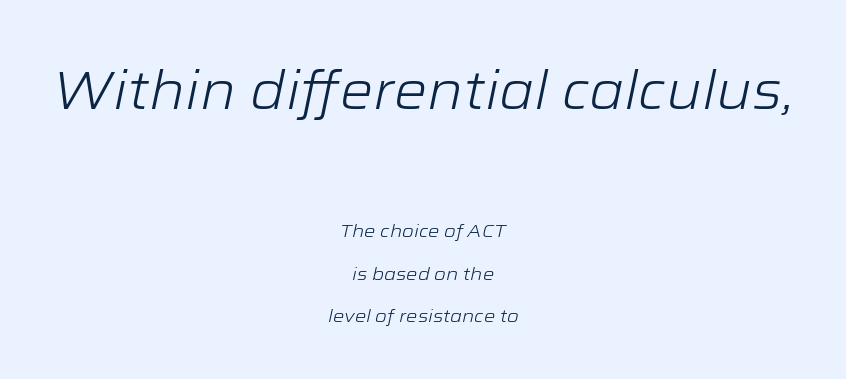
Q: Is the text bold? A: No.
Q: Is the text italic (slanted)? A: Yes, it leans right by about 12 degrees.
Q: Is the text underlined? A: No.
Q: How is the paragraph aligned? A: Centered.
Q: Is the spacing between letters normal or unusually wide? A: Normal.
Q: Is the spacing between lines tight, normal or loose? A: Loose.
Q: Which block of text is set in a larger size, the first (top) or the second (bottom)? A: The first (top) one.
Q: Width (condensed, normal, or wide)? A: Wide.
Q: Stroke contrast? A: Low.
Q: x-height? A: Medium.
Q: Monospaced? A: No.
